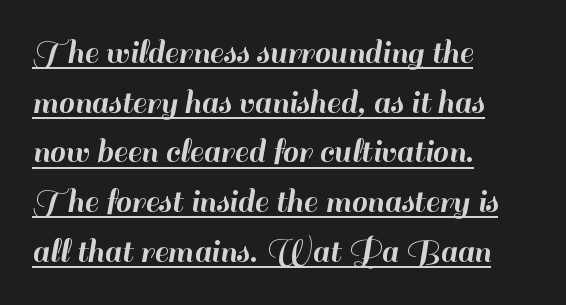
Q: Is the text italic (slanted)? A: Yes.
Q: Is the typeface a serif or a sans-serif typeface? A: Sans-serif.
Q: Is the text underlined? A: Yes.
Q: How is the paragraph aligned? A: Left-aligned.
Q: Is the spacing between letters normal or unusually wide? A: Normal.
Q: Is the spacing between lines tight, normal or loose? A: Normal.
Q: Width (condensed, normal, or wide)? A: Normal.
Q: Stroke contrast? A: High.
Q: x-height? A: Small.
Q: Monospaced? A: No.
